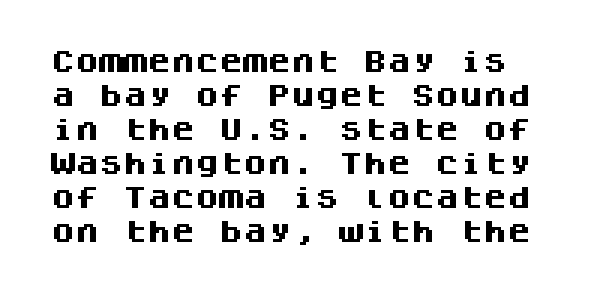
Q: Is the text bold? A: Yes.
Q: Is the text italic (slanted)? A: No, it is upright.
Q: Is the text underlined? A: No.
Q: Is the spacing between letters normal or unusually wide? A: Normal.
Q: Is the spacing between lines tight, normal or loose? A: Normal.
